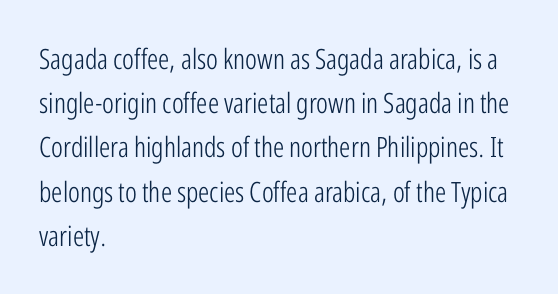
The image shows 28 px light, condensed sans-serif type, upright; set left-aligned, normal line spacing (1.58x), normal letter spacing, not underlined; low stroke contrast and a medium x-height.
